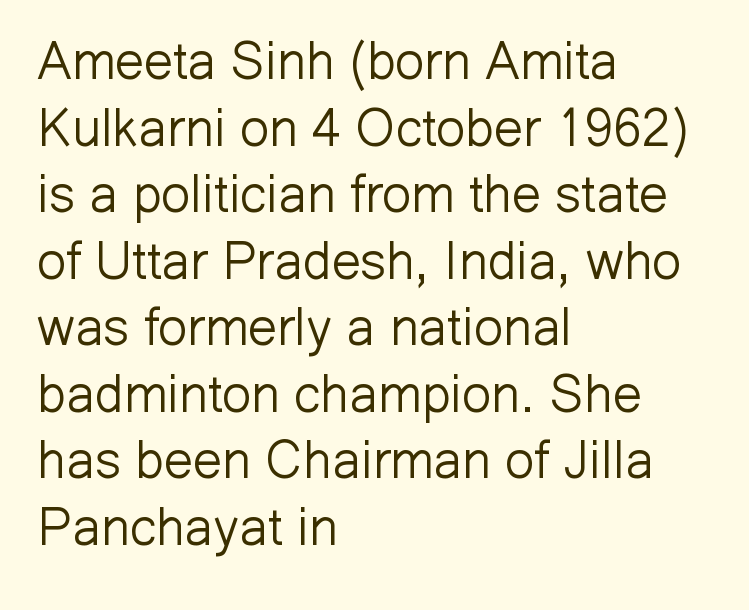
This sample uses a sans-serif face. Just letters on the line, the space beneath them empty. Here the designer chose a conventional face with non-uniform glyph widths. Observe the ordinary spacing: letters are neighbours, not strangers. This is roman type, the default non-slanted kind. Honestly, the row spacing looks completely unremarkable.
